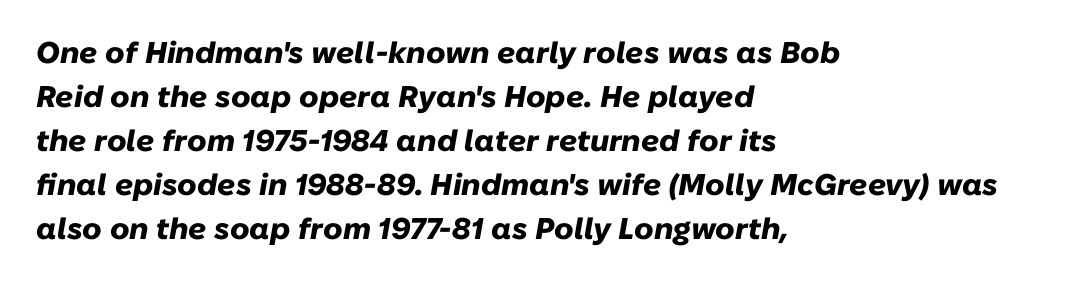
The image shows 30 px heavy type, italic (leaning right); set left-aligned, normal line spacing (1.47x), normal letter spacing, not underlined; low stroke contrast and a medium x-height.
